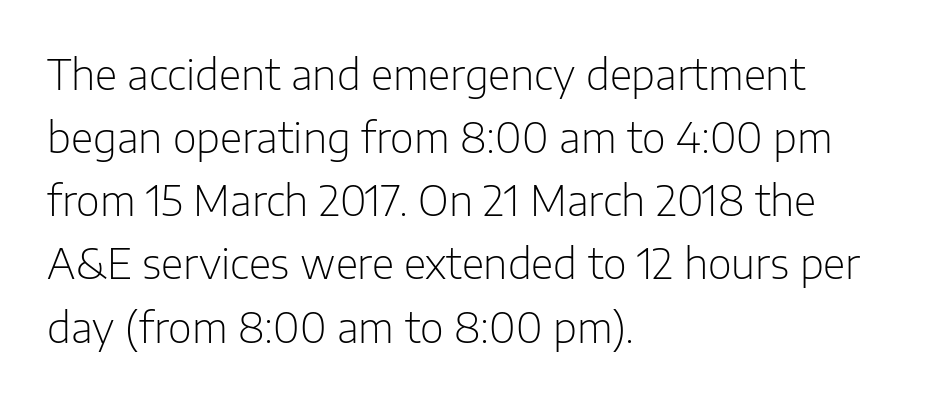
Nobody touched the tracking dial on this one. You could not count columns in this text — the font is proportionally spaced. The letters stand upright; this is a roman face. These lines are composed in type without serifs. The lines in this sample share a left origin and differ only in where they stop. One glance says typical: line gaps are just what's usual.
